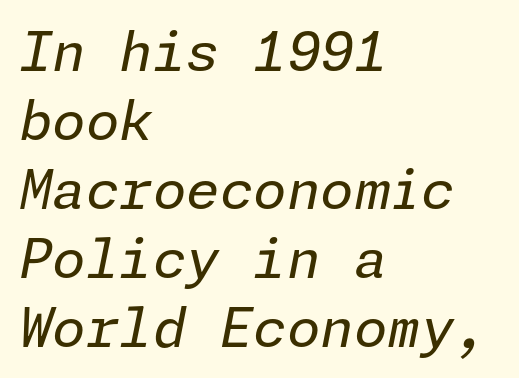
The image shows 54 px regular-weight type, italic (leaning right); set left-aligned, normal line spacing (1.28x), normal letter spacing, not underlined; low stroke contrast and a medium x-height.
